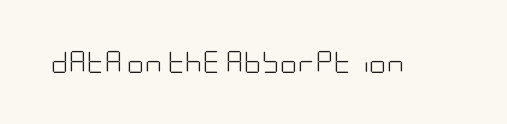
The image shows 22 px text type, upright; set normal letter spacing, not underlined.
